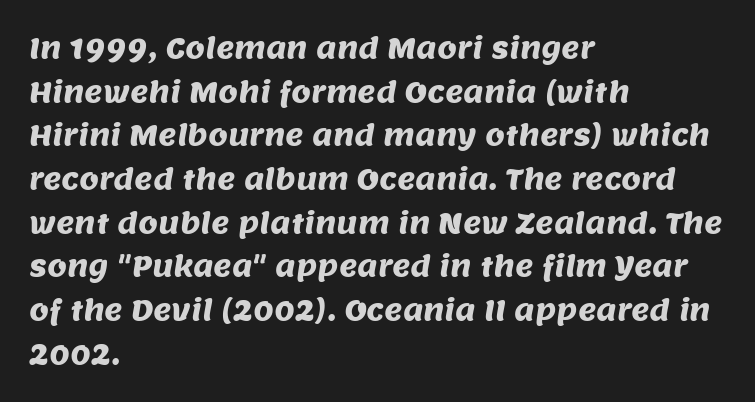
Does the type have serifs? No, each stem ends abruptly. Vertical spacing — default. The lines in this sample share a left origin and differ only in where they stop. You could not count columns in this text — the font is proportionally spaced. The zone under the glyphs is completely vacant. Compared with typical body copy, the letter spacing here is the same.
